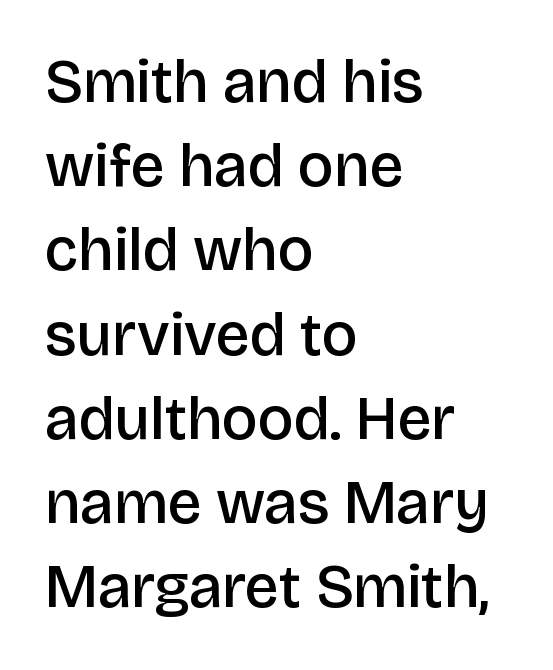
Q: Is the text bold? A: Semi-bold.
Q: Is the text italic (slanted)? A: No, it is upright.
Q: Is the typeface a serif or a sans-serif typeface? A: Sans-serif.
Q: Is the text underlined? A: No.
Q: How is the paragraph aligned? A: Left-aligned.
Q: Is the spacing between letters normal or unusually wide? A: Normal.
Q: Is the spacing between lines tight, normal or loose? A: Normal.
Q: Width (condensed, normal, or wide)? A: Normal.
Q: Stroke contrast? A: Low.
Q: x-height? A: Large.
Q: Monospaced? A: No.
